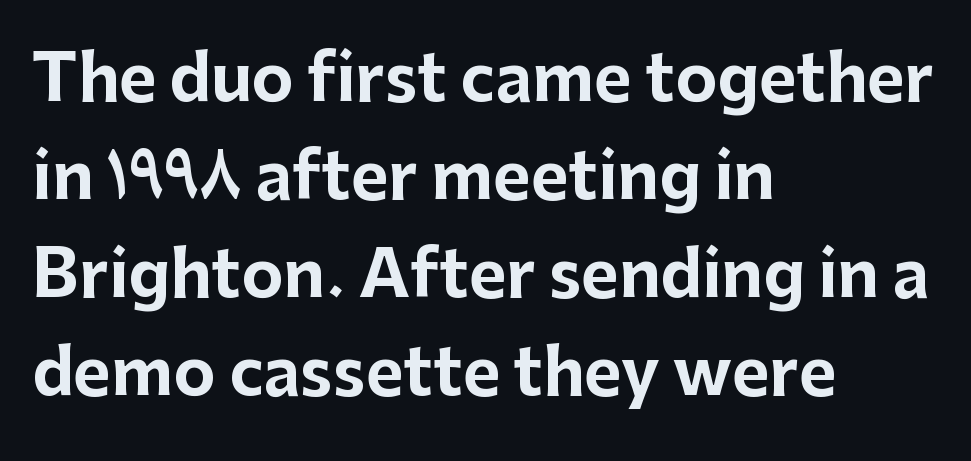
The designer went with a sans here, leaving each stem footless. Think of a printed novel: that variable character pitch is what you see here. Descender tails drop into unmarked territory. The paragraph shown leans on its left margin.
